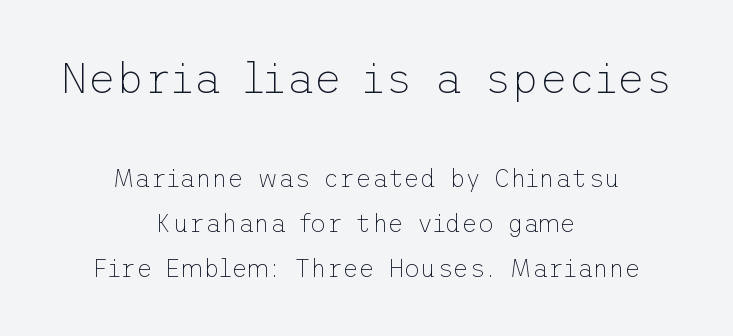
The image shows 43 px thin sans-serif type, upright; set centered, line spacing 1.79x, normal letter spacing, not underlined; the first (top) block is 1.72x larger; low stroke contrast and a medium x-height.
